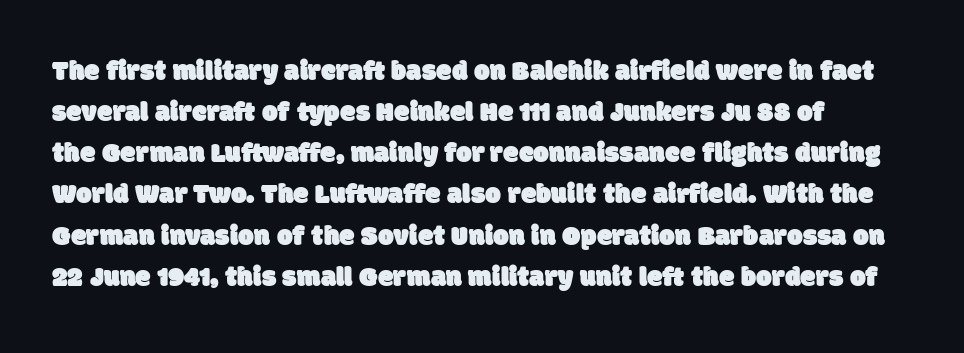
Nobody touched the tracking dial on this one. This sample has the flowing, uneven cadence of proportional lettering. Check the space under the baseline: it is left empty. Nothing sits at the stroke ends, so this counts as sans-serif. The setting favours the left margin, as ordinary paragraphs usually do.
